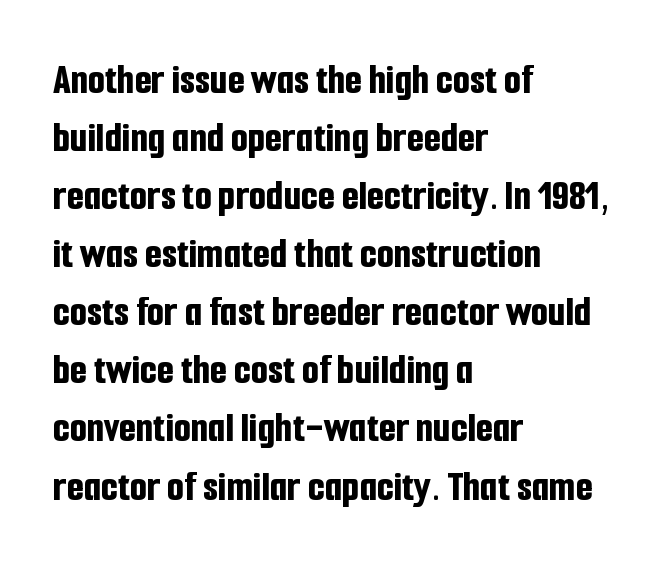
The image shows 44 px bold, condensed sans-serif type, upright; set left-aligned, normal line spacing (1.32x), normal letter spacing, not underlined; low stroke contrast and a medium x-height.
